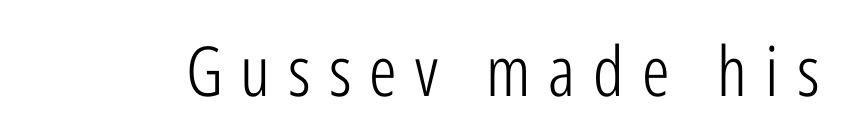
Plain, unruled lines of type. Caption: expanded tracking, letters set apart. This is sans-serif lettering, the kind often seen on screens and signage. Proportional: the letters do not fall into vertical columns. A light-to-regular cut is what we see here.
